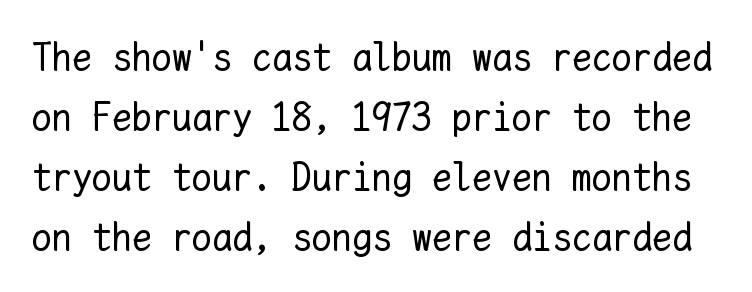
The image shows 40 px regular-weight type, upright, monospaced; set normal line spacing (1.5x), normal letter spacing, not underlined; low stroke contrast and a medium x-height.
